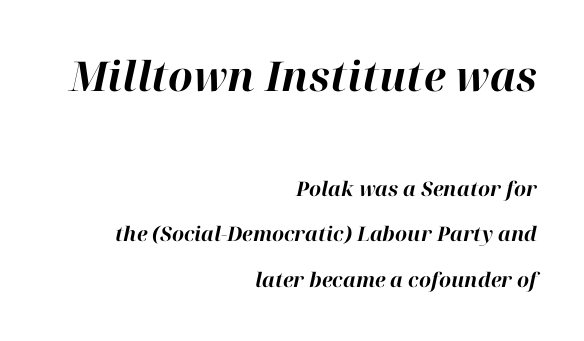
{"italic": "yes", "lean": "right", "slant_degrees": 12, "bold": "yes", "weight": "bold", "width": "normal", "stroke_contrast": "high", "x_height": "medium", "monospaced": "no", "underline": "no", "align": "right", "line_spacing": "loose", "line_spacing_ratio": 2.29, "letter_spacing": "normal", "letter_spacing_em": 0.0, "larger_block": "first", "size_ratio": 2.05, "glyph_px": 41}
